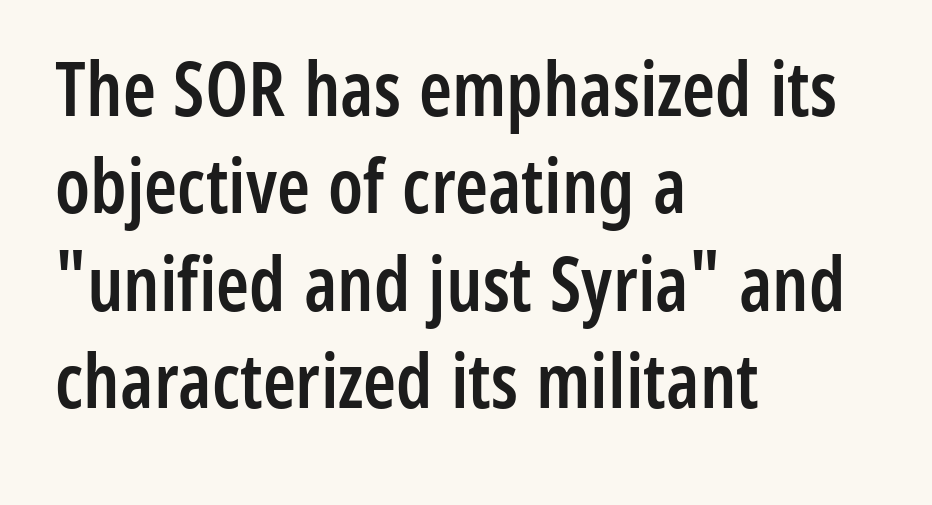
Q: Is the text bold? A: Semi-bold.
Q: Is the text italic (slanted)? A: No, it is upright.
Q: Is the typeface a serif or a sans-serif typeface? A: Sans-serif.
Q: Is the text underlined? A: No.
Q: How is the paragraph aligned? A: Left-aligned.
Q: Is the spacing between letters normal or unusually wide? A: Normal.
Q: Is the spacing between lines tight, normal or loose? A: Normal.
Q: Width (condensed, normal, or wide)? A: Condensed.
Q: Stroke contrast? A: Low.
Q: x-height? A: Medium.
Q: Monospaced? A: No.
